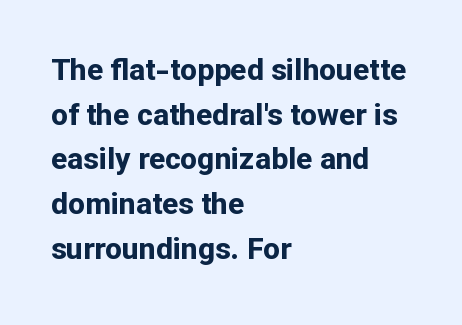
Q: Is the text bold? A: Yes.
Q: Is the text italic (slanted)? A: No, it is upright.
Q: Is the typeface a serif or a sans-serif typeface? A: Sans-serif.
Q: Is the text underlined? A: No.
Q: How is the paragraph aligned? A: Left-aligned.
Q: Is the spacing between letters normal or unusually wide? A: Normal.
Q: Is the spacing between lines tight, normal or loose? A: Normal.
Q: Width (condensed, normal, or wide)? A: Normal.
Q: Stroke contrast? A: Low.
Q: x-height? A: Medium.
Q: Monospaced? A: No.
